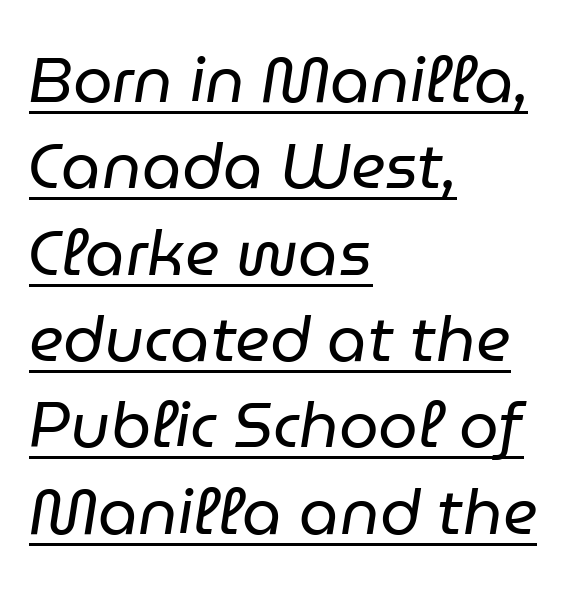
Tall strokes in this sample are angled rather than plumb. Varying glyph widths throughout — classic text-font behaviour. The rendering uses the underline text-decoration. The rendering anchors every line to the left-hand side.
